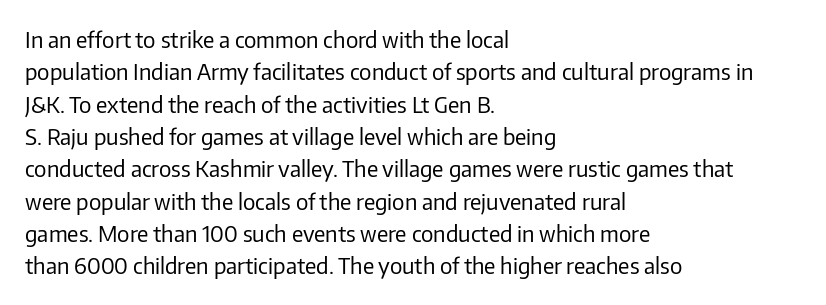
Q: Is the text bold? A: No.
Q: Is the text italic (slanted)? A: No, it is upright.
Q: Is the text underlined? A: No.
Q: How is the paragraph aligned? A: Left-aligned.
Q: Is the spacing between letters normal or unusually wide? A: Normal.
Q: Is the spacing between lines tight, normal or loose? A: Normal.
